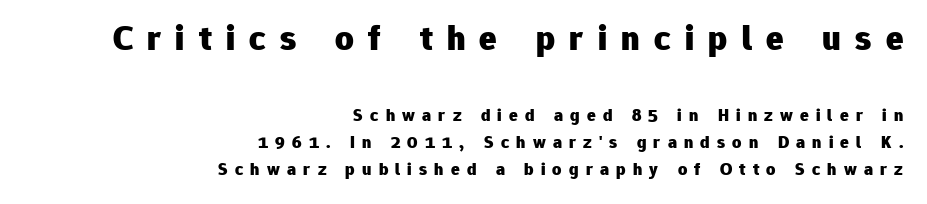
Q: Is the text bold? A: Yes.
Q: Is the text italic (slanted)? A: No, it is upright.
Q: Is the typeface a serif or a sans-serif typeface? A: Sans-serif.
Q: Is the text underlined? A: No.
Q: How is the paragraph aligned? A: Right-aligned.
Q: Is the spacing between letters normal or unusually wide? A: Unusually wide.
Q: Is the spacing between lines tight, normal or loose? A: Normal.
Q: Which block of text is set in a larger size, the first (top) or the second (bottom)? A: The first (top) one.
Q: Width (condensed, normal, or wide)? A: Normal.
Q: Stroke contrast? A: Low.
Q: x-height? A: Medium.
Q: Monospaced? A: No.
